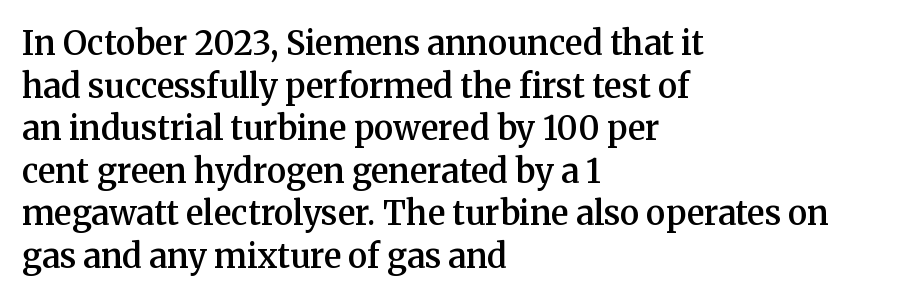
{"serif": "yes", "italic": "no", "bold": "semi", "weight": "semibold", "width": "normal", "stroke_contrast": "medium", "x_height": "medium", "monospaced": "no", "underline": "no", "align": "left", "line_spacing": "normal", "line_spacing_ratio": 1.29, "letter_spacing": "normal", "letter_spacing_em": 0.0, "glyph_px": 33}
